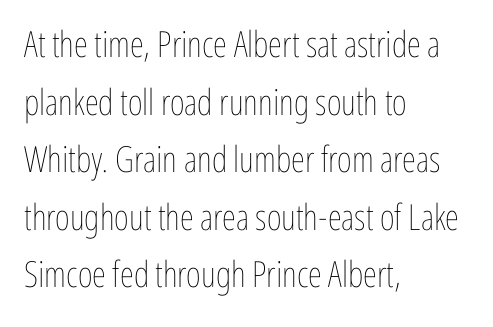
The image shows 36 px thin, condensed type, upright; set left-aligned, normal line spacing (1.6x), normal letter spacing, not underlined; low stroke contrast and a medium x-height.
